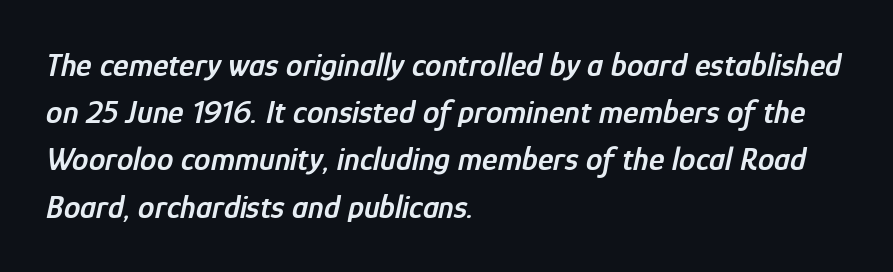
Yep, that's italic — everything's leaning. The designer left line spacing at the default. The line texture is even and compact thanks to regular tracking. Anything drawn beneath the words? Only blank space.
